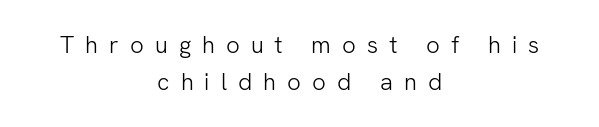
Spacing between characters has been opened up far beyond the box default. Vertical stems look standard width or narrower in stroke. Compared with typical paragraphs, the rows here are spaced about the same. Underline: absent.
